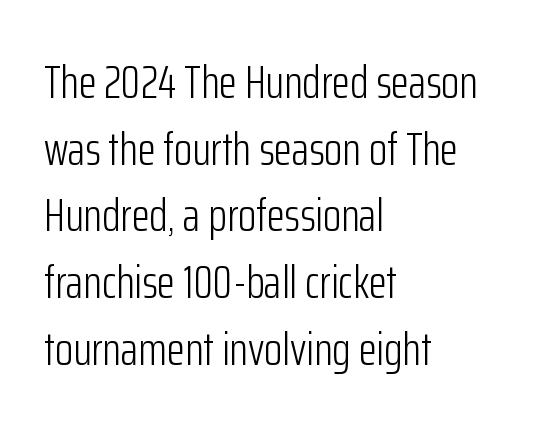
Q: Is the text bold? A: No.
Q: Is the text italic (slanted)? A: No, it is upright.
Q: Is the typeface a serif or a sans-serif typeface? A: Sans-serif.
Q: Is the text underlined? A: No.
Q: How is the paragraph aligned? A: Left-aligned.
Q: Is the spacing between letters normal or unusually wide? A: Normal.
Q: Is the spacing between lines tight, normal or loose? A: Normal.
Q: Width (condensed, normal, or wide)? A: Condensed.
Q: Stroke contrast? A: Low.
Q: x-height? A: Medium.
Q: Monospaced? A: No.
